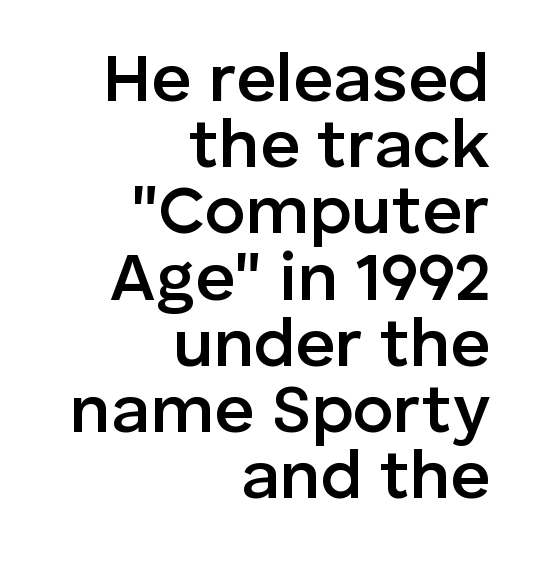
Q: Is the text bold? A: Semi-bold.
Q: Is the text italic (slanted)? A: No, it is upright.
Q: Is the typeface a serif or a sans-serif typeface? A: Sans-serif.
Q: Is the text underlined? A: No.
Q: How is the paragraph aligned? A: Right-aligned.
Q: Is the spacing between letters normal or unusually wide? A: Normal.
Q: Is the spacing between lines tight, normal or loose? A: Tight.
Q: Width (condensed, normal, or wide)? A: Normal.
Q: Stroke contrast? A: Low.
Q: x-height? A: Medium.
Q: Monospaced? A: No.
